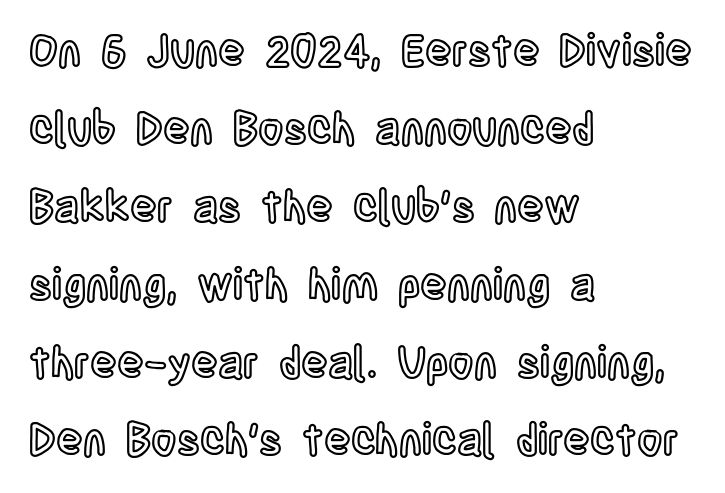
Q: Is the text italic (slanted)? A: No, it is upright.
Q: Is the text underlined? A: No.
Q: How is the paragraph aligned? A: Left-aligned.
Q: Is the spacing between letters normal or unusually wide? A: Normal.
Q: Width (condensed, normal, or wide)? A: Condensed.
Q: x-height? A: Large.
Q: Monospaced? A: No.
